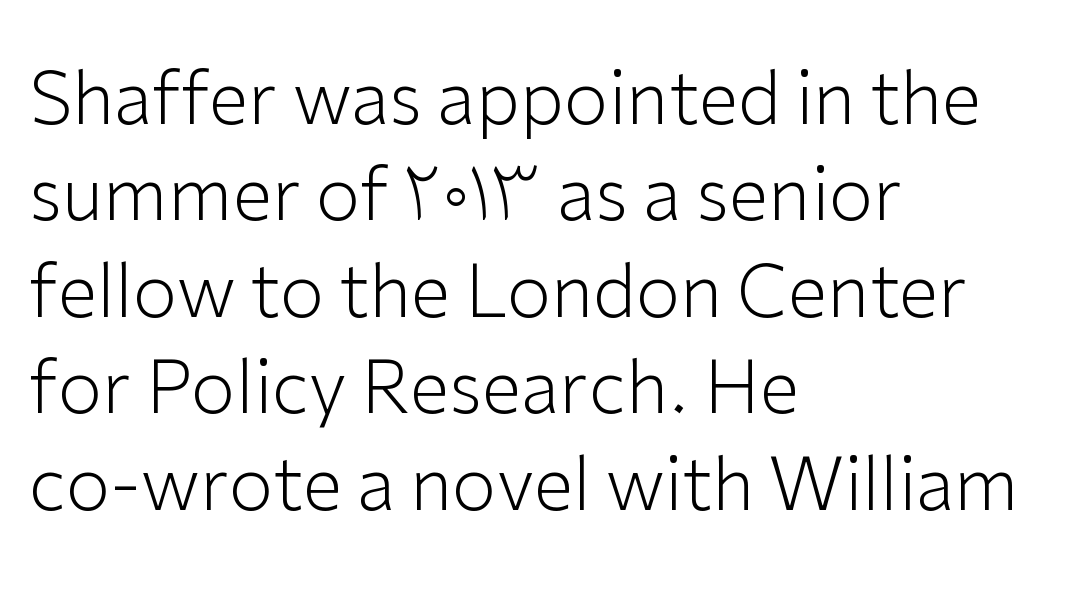
{"serif": "no", "italic": "no", "bold": "no", "weight": "light", "width": "normal", "stroke_contrast": "low", "x_height": "medium", "monospaced": "no", "underline": "no", "align": "left", "line_spacing": "normal", "line_spacing_ratio": 1.34, "letter_spacing": "normal", "letter_spacing_em": 0.0, "glyph_px": 72}
